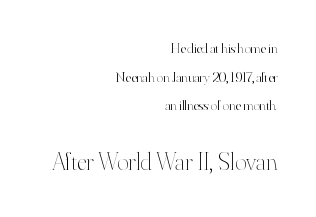
Q: Is the text bold? A: No.
Q: Is the text italic (slanted)? A: No, it is upright.
Q: Is the text underlined? A: No.
Q: How is the paragraph aligned? A: Right-aligned.
Q: Is the spacing between letters normal or unusually wide? A: Normal.
Q: Is the spacing between lines tight, normal or loose? A: Loose.
Q: Which block of text is set in a larger size, the first (top) or the second (bottom)? A: The second (bottom) one.
